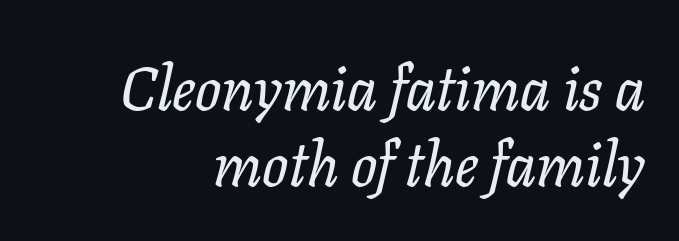
The image shows 61 px serif type, italic (leaning right); set normal line spacing (1.25x), normal letter spacing, not underlined; low stroke contrast and a medium x-height.
